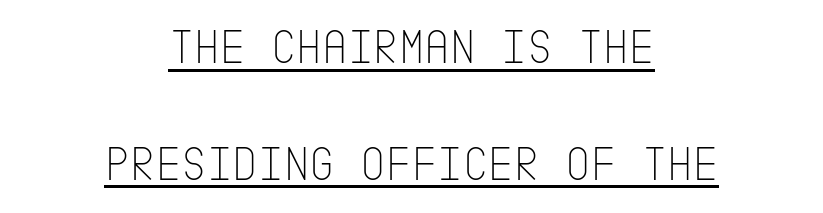
The glyphs in this specimen are sans serif. The type sits square on the baseline with zero lean. The paragraph has two soft edges and a firm central axis. The specimen includes a rule beneath the text block's lines. Students, note that the glyphs here touch the page at normal intervals. The passage shown stacks its lines with a broad gap.
